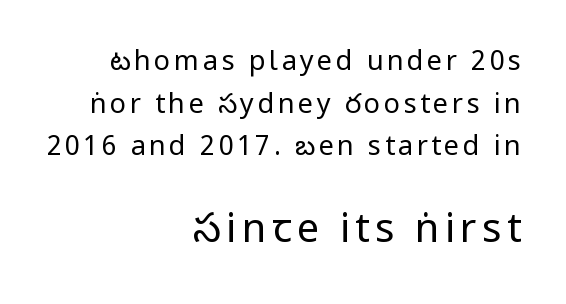
Is the lower block the larger one? Yes — the lower block carries the bigger type. A typesetter would call this leading conventional body-copy spacing. Quick note: underline off. It's the straight-up-and-down kind of type. Where is the straight margin? On the right.
